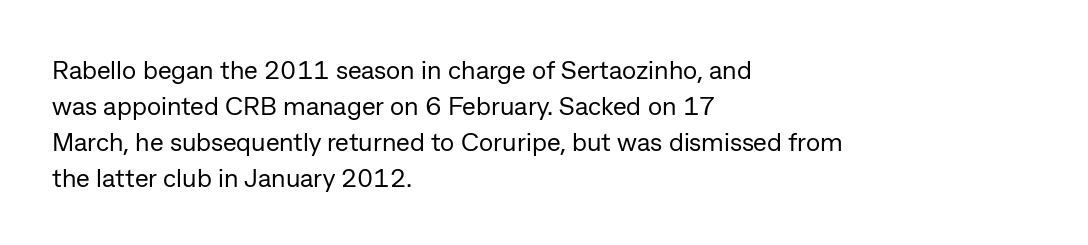
The characters are drawn with everyday or finer stroke widths. Line beginnings align vertically; line endings do not. Rule under the text: the space is simply empty. Words appear dense and cohesive because spacing is normal. Whoever set this chose a conventional vertical rhythm. Rendered with straight, roman letterforms.
